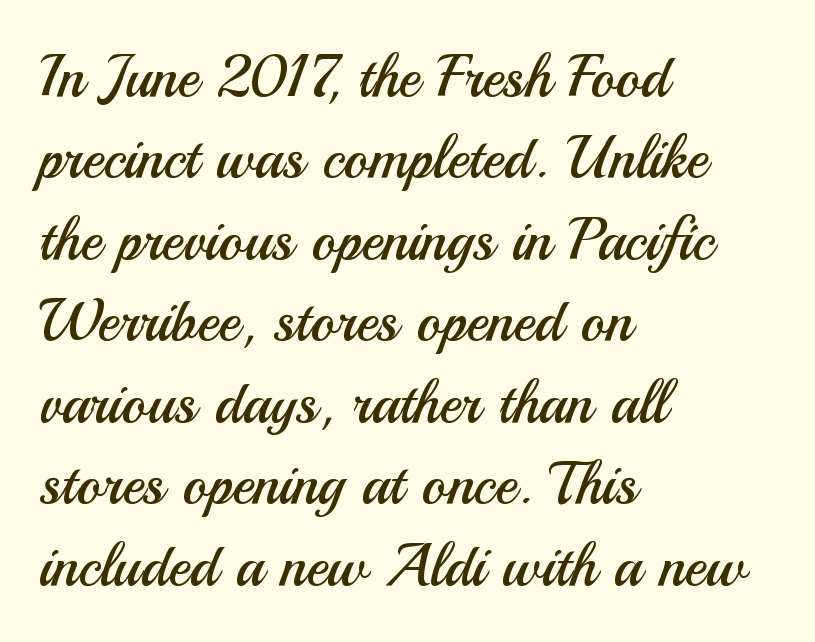
Q: Is the text bold? A: No.
Q: Is the text italic (slanted)? A: Yes.
Q: Is the typeface a serif or a sans-serif typeface? A: Sans-serif.
Q: Is the text underlined? A: No.
Q: How is the paragraph aligned? A: Left-aligned.
Q: Is the spacing between letters normal or unusually wide? A: Normal.
Q: Is the spacing between lines tight, normal or loose? A: Normal.
Q: Width (condensed, normal, or wide)? A: Normal.
Q: Stroke contrast? A: Medium.
Q: x-height? A: Small.
Q: Monospaced? A: No.
